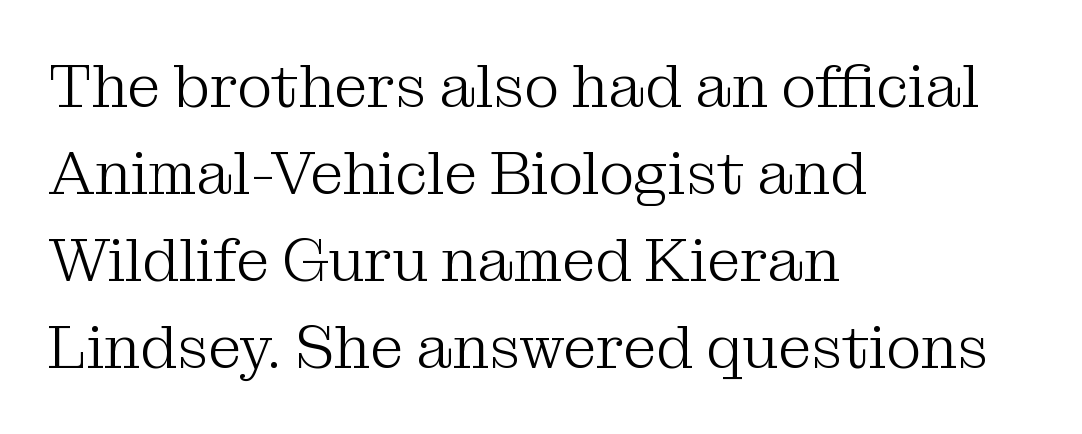
This sample uses plain, unmodified letter spacing. Looks like regular typesetting: each glyph gets only the width it needs. Bare-footed words on every line. Which margin do the lines hug? The left one — the right edge is uneven.
